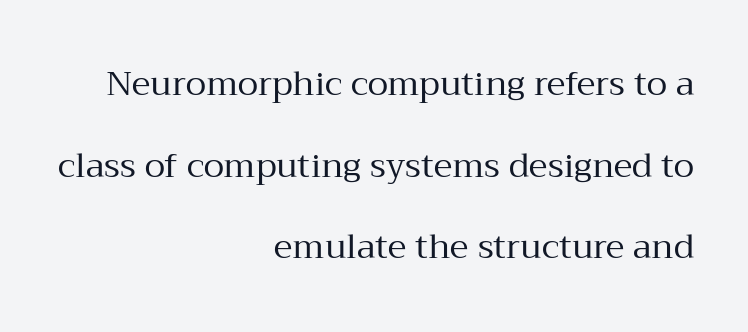
{"serif": "yes", "italic": "no", "bold": "no", "weight": "regular", "width": "normal", "stroke_contrast": "medium", "x_height": "medium", "monospaced": "no", "underline": "no", "align": "right", "line_spacing": "loose", "line_spacing_ratio": 2.4, "letter_spacing": "normal", "letter_spacing_em": 0.0, "glyph_px": 34}
